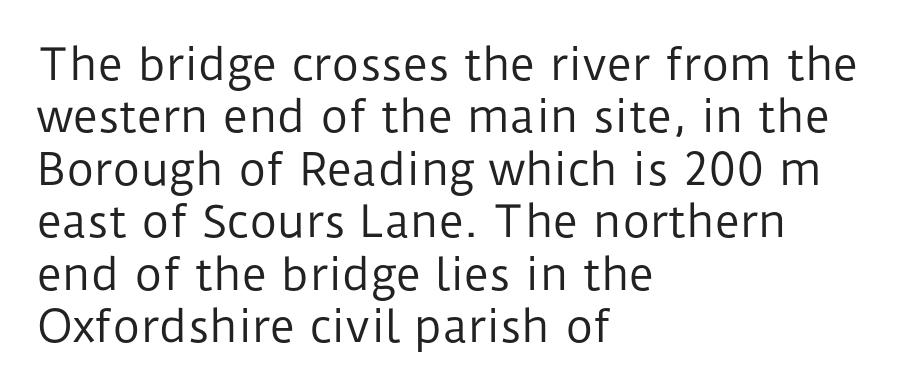
{"serif": "no", "italic": "no", "bold": "no", "weight": "regular", "width": "normal", "stroke_contrast": "low", "x_height": "medium", "monospaced": "no", "underline": "no", "align": "left", "line_spacing_ratio": 1.22, "letter_spacing": "normal", "letter_spacing_em": 0.0, "glyph_px": 43}
